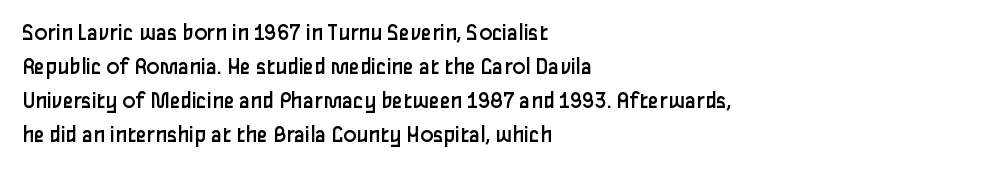
The image shows 24 px text type, upright; set left-aligned, normal line spacing (1.41x), normal letter spacing, not underlined.
